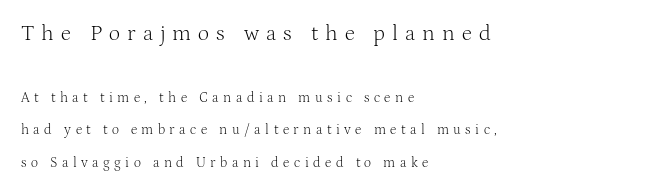
Stems and bowls with no extra thickness — not bold. Line starts are locked; line ends wander. A typesetter would call this heavily tracked-out type. If you squint, the top block still reads clearly — it's the larger of the two. The font's upright variant was chosen for this text.
